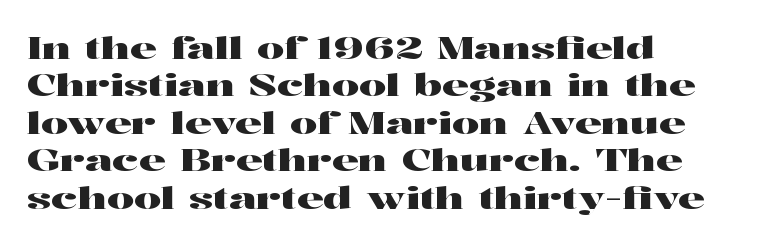
Q: Is the text italic (slanted)? A: No, it is upright.
Q: Is the typeface a serif or a sans-serif typeface? A: Serif.
Q: Is the text underlined? A: No.
Q: How is the paragraph aligned? A: Left-aligned.
Q: Is the spacing between letters normal or unusually wide? A: Normal.
Q: Is the spacing between lines tight, normal or loose? A: Normal.
Q: Width (condensed, normal, or wide)? A: Wide.
Q: Stroke contrast? A: High.
Q: x-height? A: Medium.
Q: Monospaced? A: No.
